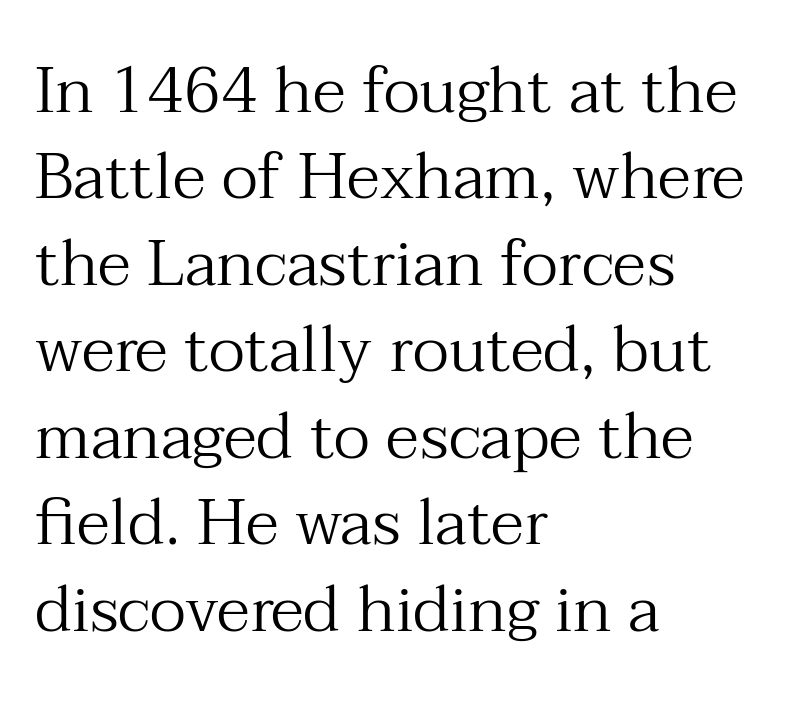
Q: Is the text bold? A: No.
Q: Is the text italic (slanted)? A: No, it is upright.
Q: Is the typeface a serif or a sans-serif typeface? A: Serif.
Q: Is the text underlined? A: No.
Q: How is the paragraph aligned? A: Left-aligned.
Q: Is the spacing between letters normal or unusually wide? A: Normal.
Q: Is the spacing between lines tight, normal or loose? A: Normal.
Q: Width (condensed, normal, or wide)? A: Normal.
Q: Stroke contrast? A: Medium.
Q: x-height? A: Medium.
Q: Monospaced? A: No.
